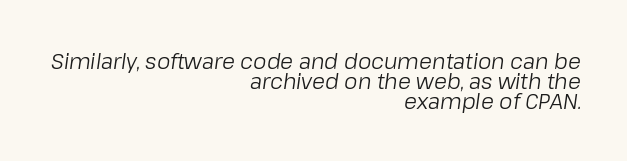
The image shows 21 px text type, italic (leaning right); set right-aligned, tight line spacing (0.95x), normal letter spacing, not underlined.
